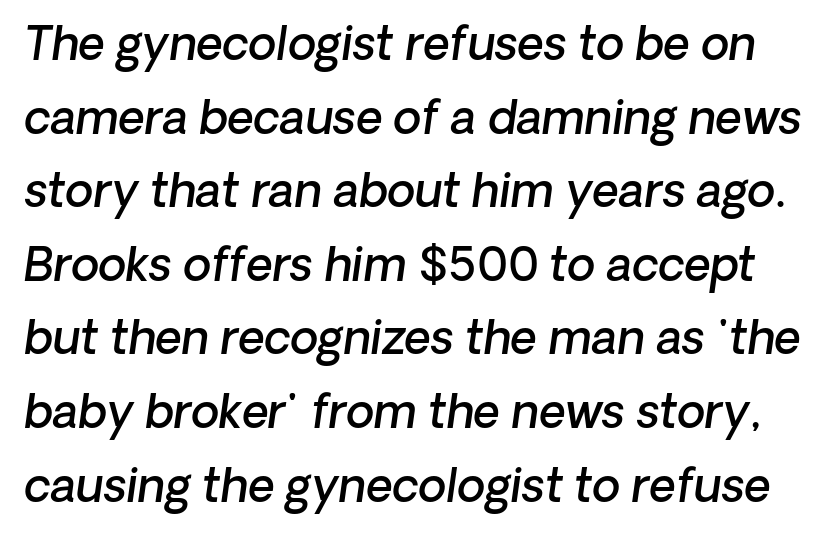
Q: Is the text bold? A: Semi-bold.
Q: Is the typeface a serif or a sans-serif typeface? A: Sans-serif.
Q: Is the text underlined? A: No.
Q: Is the spacing between letters normal or unusually wide? A: Normal.
Q: Is the spacing between lines tight, normal or loose? A: Normal.
Q: Width (condensed, normal, or wide)? A: Normal.
Q: Stroke contrast? A: Low.
Q: x-height? A: Medium.
Q: Monospaced? A: No.
